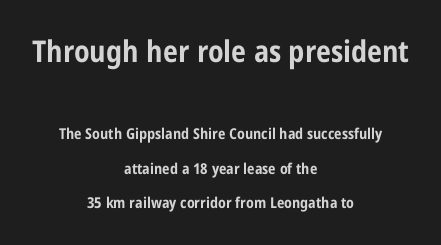
The image shows 30 px bold, condensed sans-serif type, upright; set centered, loose line spacing (2.28x), normal letter spacing, not underlined; the first (top) block is 2.0x larger; low stroke contrast and a large x-height.
